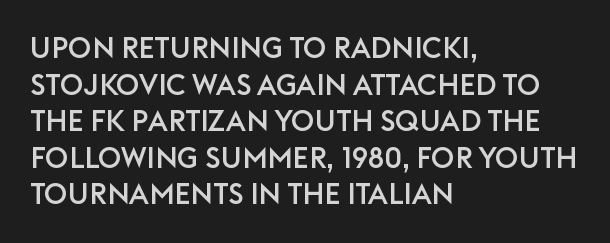
Q: Is the text italic (slanted)? A: No, it is upright.
Q: Is the typeface a serif or a sans-serif typeface? A: Sans-serif.
Q: Is the text underlined? A: No.
Q: How is the paragraph aligned? A: Left-aligned.
Q: Is the spacing between letters normal or unusually wide? A: Normal.
Q: Is the spacing between lines tight, normal or loose? A: Normal.
Q: Width (condensed, normal, or wide)? A: Normal.
Q: Stroke contrast? A: Low.
Q: x-height? A: Large.
Q: Monospaced? A: No.
